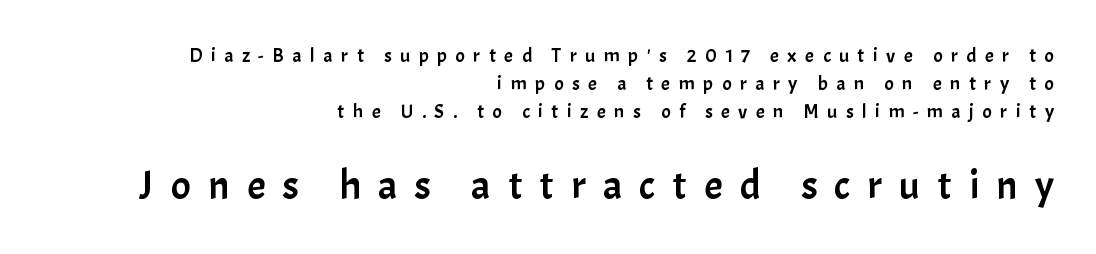
This block has exactly the height ordinary leading produces. This rendering uses right alignment, leaving the left contour irregular. A bare baseline throughout the passage. Type style note: lacks serifs. Do the letters lean? They stand straight.
